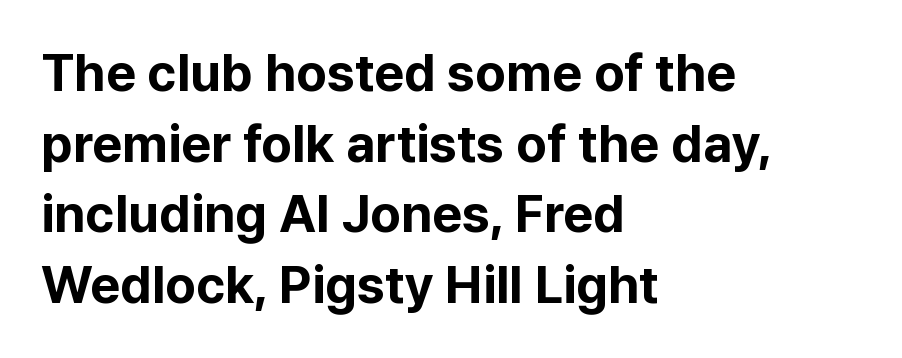
The image shows 52 px bold sans-serif type, upright; set left-aligned, normal line spacing (1.36x), normal letter spacing, not underlined; low stroke contrast and a medium x-height.
